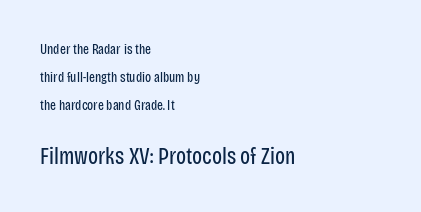
The letterforms sit at book weight or below. A roman cut, with each character standing at attention. A typesetter would call this leading open, well beyond the default. The glyphs are unaccompanied by any horizontal stroke below them.
